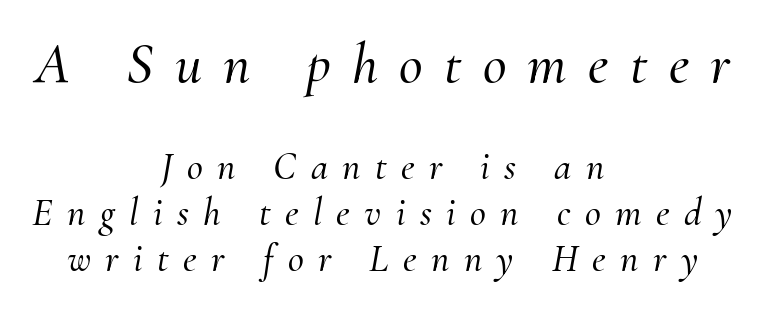
The image shows 58 px serif type, italic (leaning right); set centered, line spacing 1.17x, unusually wide letter spacing (+0.37 em), not underlined; the first (top) block is 1.49x larger; medium stroke contrast and a small x-height.
